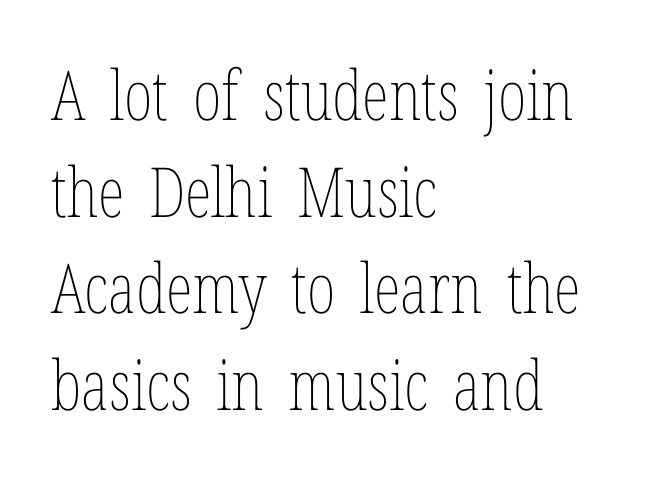
Q: Is the text bold? A: No.
Q: Is the text italic (slanted)? A: No, it is upright.
Q: Is the text underlined? A: No.
Q: How is the paragraph aligned? A: Left-aligned.
Q: Is the spacing between letters normal or unusually wide? A: Normal.
Q: Is the spacing between lines tight, normal or loose? A: Normal.
Q: Width (condensed, normal, or wide)? A: Condensed.
Q: Stroke contrast? A: Low.
Q: x-height? A: Medium.
Q: Monospaced? A: No.
